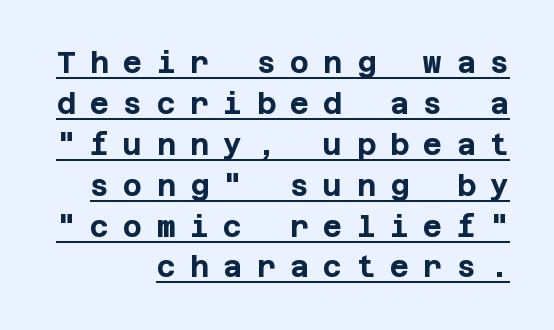
Summary of vertical rhythm: regular, with standard interline spacing. A typesetter would mark this as roman, not italic. The characters display no serif detailing; their extremities are plain. Tracking here is generous; glyphs stand well apart from one another. A dark, heavy texture on the line: the type is bold.
